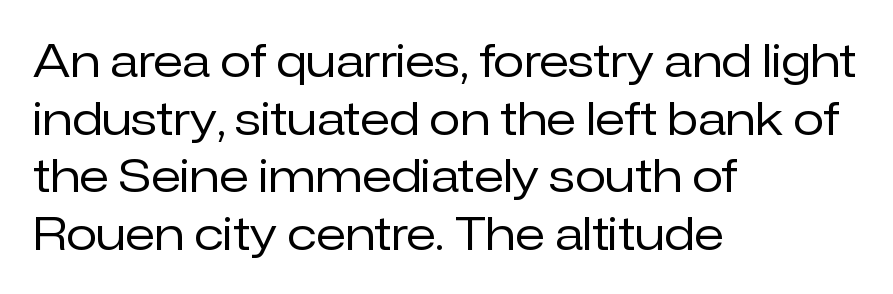
The image shows 45 px regular-weight sans-serif type, upright; set left-aligned, normal line spacing (1.28x), normal letter spacing, not underlined; low stroke contrast and a medium x-height.
